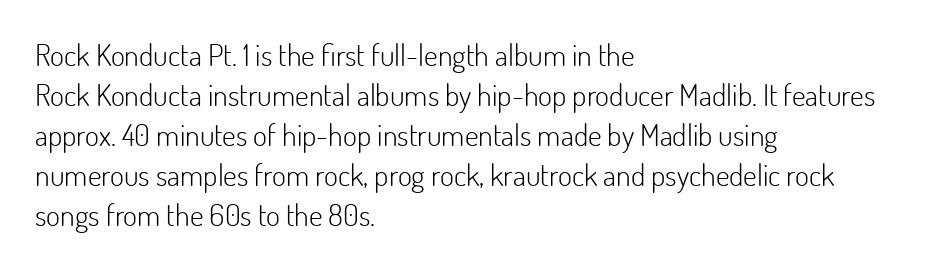
The image shows 30 px light sans-serif type, upright; set left-aligned, normal line spacing (1.33x), normal letter spacing, not underlined; low stroke contrast and a small x-height.
